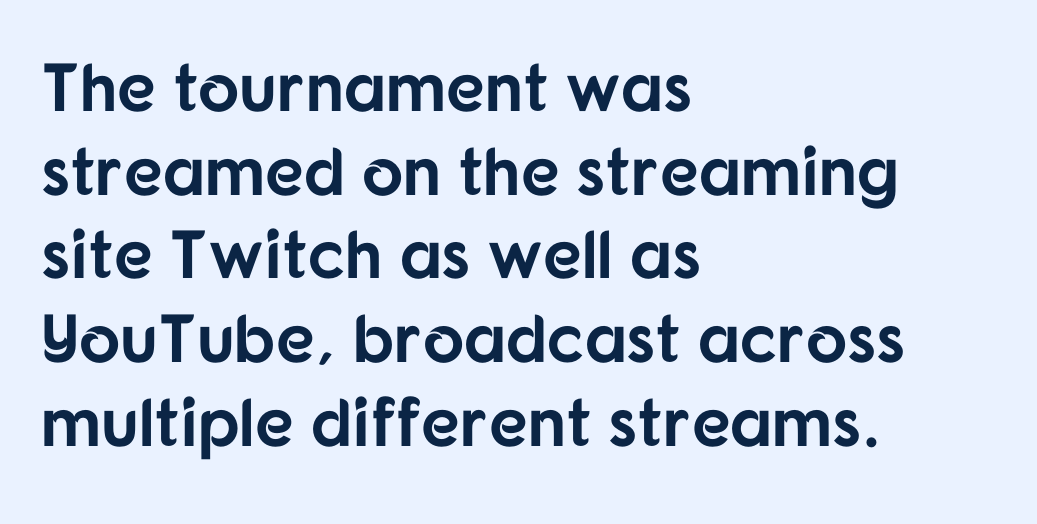
Emphasis by weight is at full strength: bold. Posture: straight, roman, zero tilt. I'd call this a sans setting — the letters go barefoot. Think of a printed novel: that variable character pitch is what you see here.
